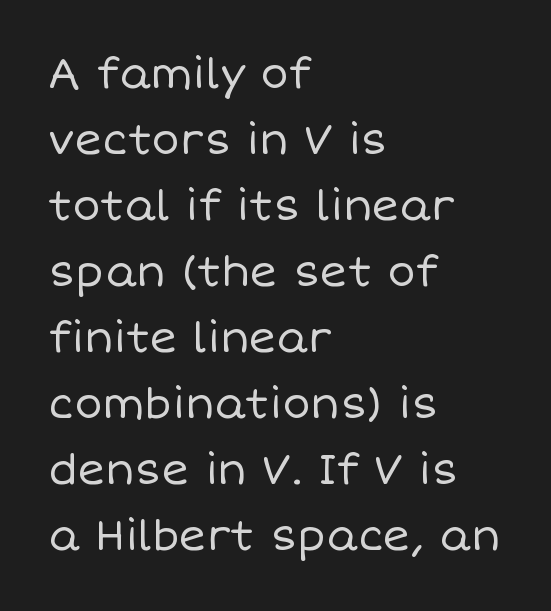
Left-aligned paragraph, ragged on the right. Heft: none added — not bold. Ascenders rise straight up at ninety degrees. The foot of each line stays bare and open. In terms of letterspacing, this is plain default setting. The rendering uses natural spacing where letterforms have individual widths.
